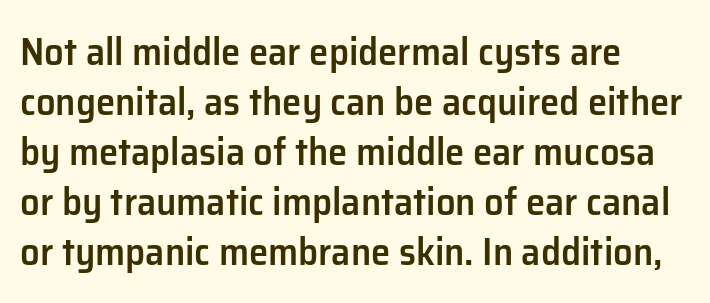
A typesetter would call this proportional, since set widths differ per character. The rendering shows plain stroke endings on the letterforms — a sans-serif design. Notice how the passage keeps a crisp vertical edge on the left only. There is no visible air inserted between adjacent glyphs. This is the regular roman posture of the typeface. The characters look somewhat weighty, a semibold short of true bold.
